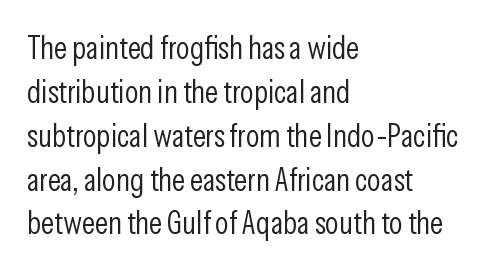
The image shows 32 px light, condensed sans-serif type, upright; set left-aligned, normal line spacing (1.37x), normal letter spacing, not underlined; low stroke contrast and a medium x-height.
